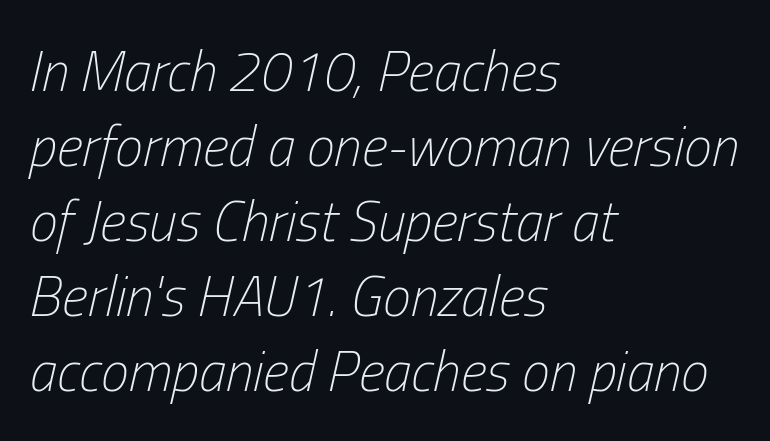
Q: Is the text bold? A: No.
Q: Is the text italic (slanted)? A: Yes, it leans right by about 13 degrees.
Q: Is the text underlined? A: No.
Q: How is the paragraph aligned? A: Left-aligned.
Q: Is the spacing between letters normal or unusually wide? A: Normal.
Q: Is the spacing between lines tight, normal or loose? A: Normal.
Q: Width (condensed, normal, or wide)? A: Condensed.
Q: Stroke contrast? A: Low.
Q: x-height? A: Medium.
Q: Monospaced? A: No.
